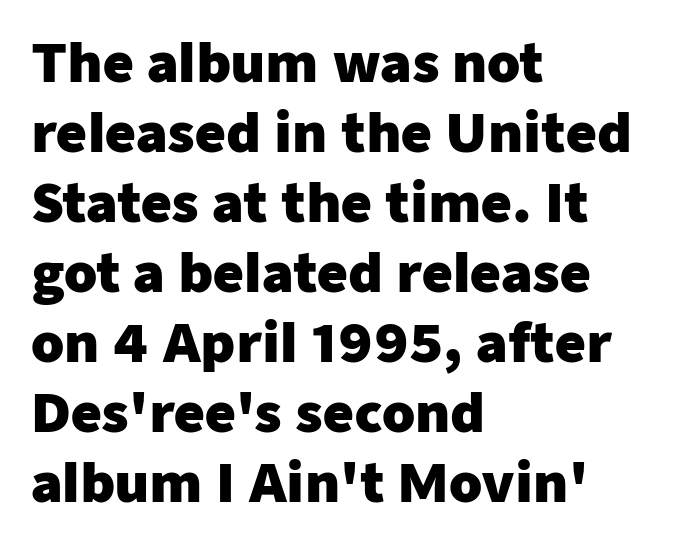
Heft: maximum for text — a bold. Do the letters lean? They stand straight. Descender tails drop into unmarked territory. A typesetter would call this proportional, since set widths differ per character.
